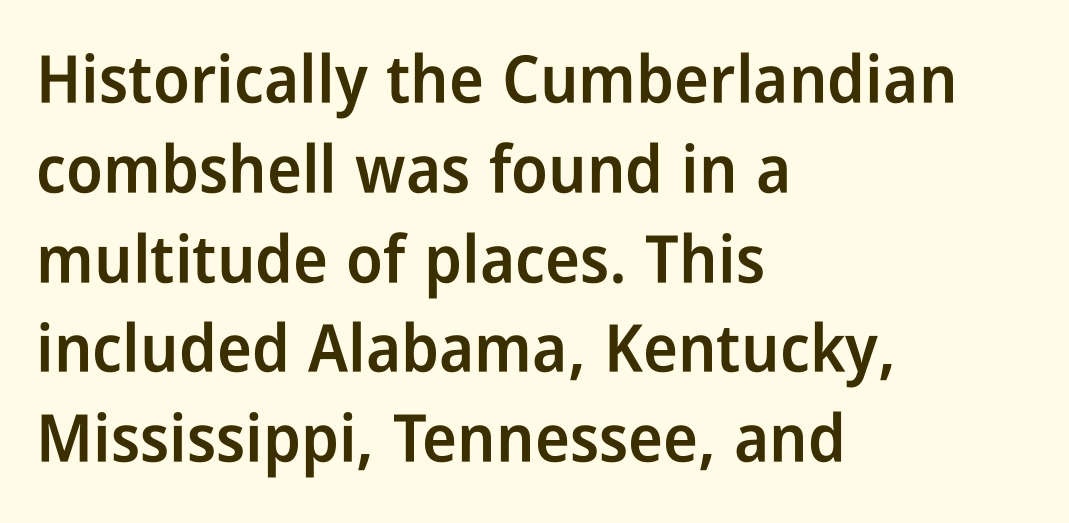
{"serif": "no", "italic": "no", "bold": "semi", "weight": "semibold", "width": "condensed", "stroke_contrast": "low", "x_height": "medium", "monospaced": "no", "underline": "no", "align": "left", "line_spacing": "normal", "line_spacing_ratio": 1.36, "letter_spacing": "normal", "letter_spacing_em": 0.0, "glyph_px": 66}
